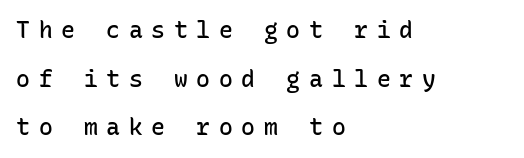
Notice how the stems are strictly vertical — no italics here. Stroke thickness is moderately raised; the sample reads as semibold. The zone under the glyphs is completely vacant. Notice the wide empty band between every row — that's loose leading. The tracking reads as deliberately expanded to a designer's eye.
